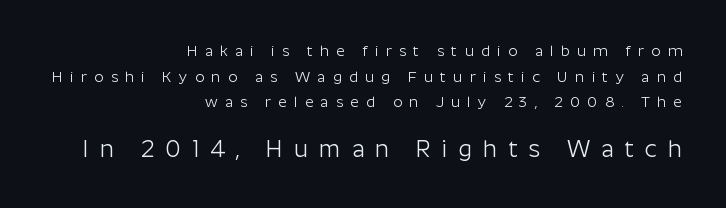
Stem width sits at or under what a default text font uses. The letters are spread apart with noticeably loose tracking. The passage shown begins with its smaller block and ends with its larger one. Underline: absent.
